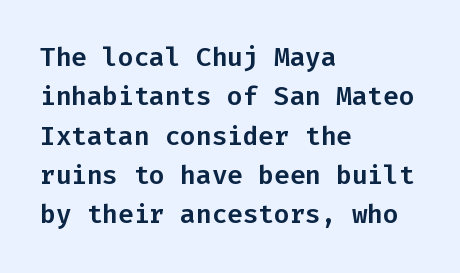
Q: Is the text italic (slanted)? A: No, it is upright.
Q: Is the text underlined? A: No.
Q: How is the paragraph aligned? A: Left-aligned.
Q: Is the spacing between letters normal or unusually wide? A: Normal.
Q: Is the spacing between lines tight, normal or loose? A: Normal.
